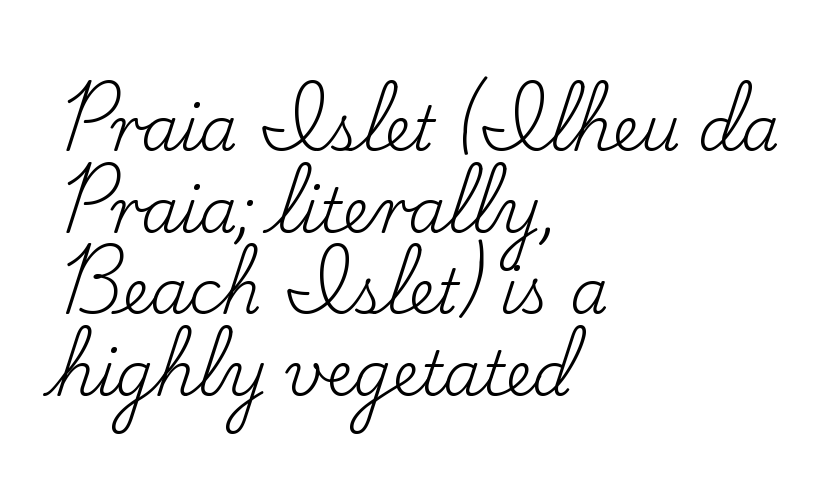
The image shows 61 px regular-weight serif type; set left-aligned, normal line spacing (1.34x), normal letter spacing, not underlined; low stroke contrast and a small x-height.
